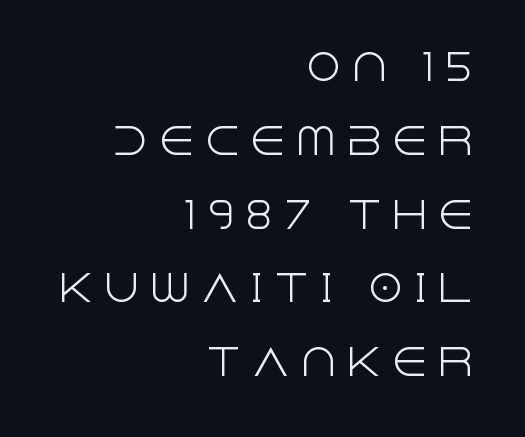
Q: Is the text bold? A: No.
Q: Is the text italic (slanted)? A: No, it is upright.
Q: Is the typeface a serif or a sans-serif typeface? A: Sans-serif.
Q: Is the text underlined? A: No.
Q: How is the paragraph aligned? A: Right-aligned.
Q: Is the spacing between letters normal or unusually wide? A: Unusually wide.
Q: Is the spacing between lines tight, normal or loose? A: Loose.
Q: Width (condensed, normal, or wide)? A: Normal.
Q: x-height? A: Large.
Q: Monospaced? A: No.
